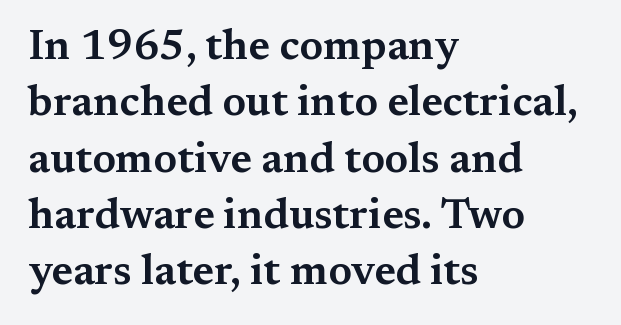
The image shows 42 px wide serif type, upright; set left-aligned, normal line spacing (1.34x), normal letter spacing, not underlined; medium stroke contrast and a medium x-height.
